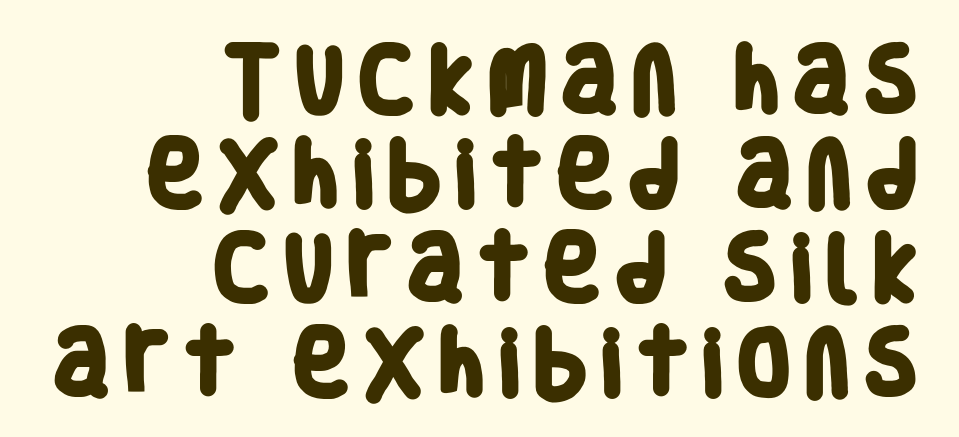
Q: Is the text bold? A: Yes.
Q: Is the typeface a serif or a sans-serif typeface? A: Sans-serif.
Q: Is the text underlined? A: No.
Q: How is the paragraph aligned? A: Right-aligned.
Q: Is the spacing between lines tight, normal or loose? A: Normal.
Q: Width (condensed, normal, or wide)? A: Condensed.
Q: Stroke contrast? A: Low.
Q: x-height? A: Large.
Q: Monospaced? A: No.
